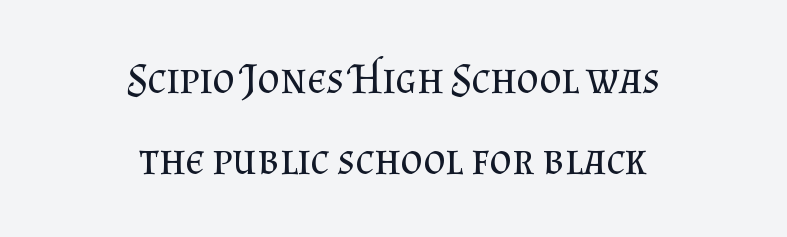
Q: Is the text bold? A: No.
Q: Is the text italic (slanted)? A: No, it is upright.
Q: Is the typeface a serif or a sans-serif typeface? A: Serif.
Q: Is the text underlined? A: No.
Q: How is the paragraph aligned? A: Centered.
Q: Is the spacing between letters normal or unusually wide? A: Normal.
Q: Width (condensed, normal, or wide)? A: Normal.
Q: Stroke contrast? A: Medium.
Q: x-height? A: Small.
Q: Monospaced? A: No.
